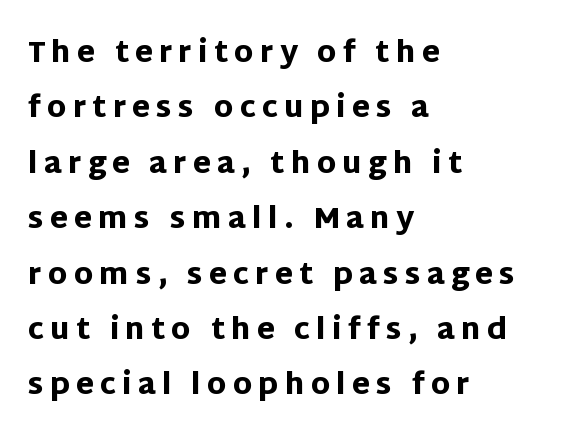
{"serif": "no", "italic": "no", "bold": "yes", "weight": "heavy", "width": "normal", "stroke_contrast": "low", "x_height": "large", "monospaced": "no", "underline": "no", "align": "left", "line_spacing": "loose", "line_spacing_ratio": 1.91, "letter_spacing": "wide", "letter_spacing_em": 0.21, "glyph_px": 29}
